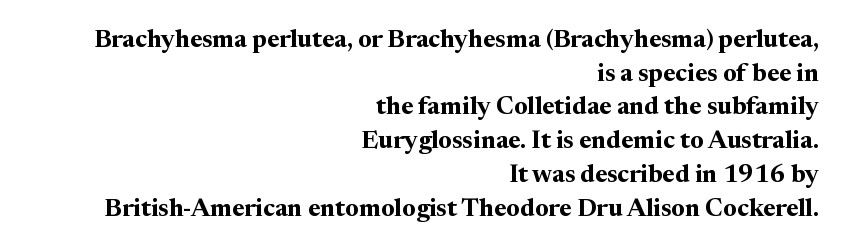
Q: Is the text bold? A: Yes.
Q: Is the text italic (slanted)? A: No, it is upright.
Q: Is the text underlined? A: No.
Q: How is the paragraph aligned? A: Right-aligned.
Q: Is the spacing between letters normal or unusually wide? A: Normal.
Q: Is the spacing between lines tight, normal or loose? A: Normal.
